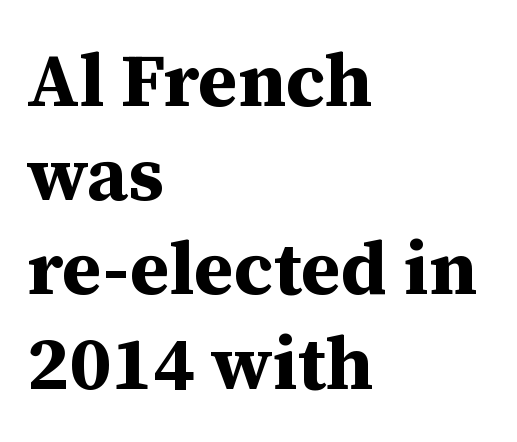
{"serif": "yes", "italic": "no", "bold": "yes", "weight": "bold", "width": "normal", "stroke_contrast": "medium", "x_height": "medium", "monospaced": "no", "underline": "no", "align": "left", "line_spacing_ratio": 1.24, "letter_spacing": "normal", "letter_spacing_em": 0.0, "glyph_px": 76}
